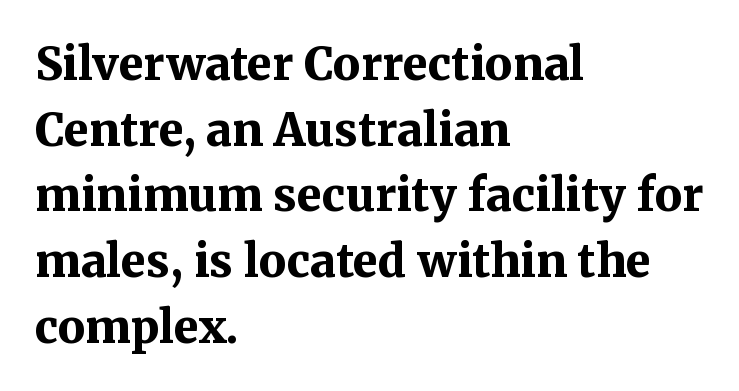
Beneath every word, the page is bare. This sample keeps an unexceptional amount of space between lines. The rendering uses natural spacing where letterforms have individual widths. Compared with an ordinary text face, these strokes are far heavier — a full bold.
